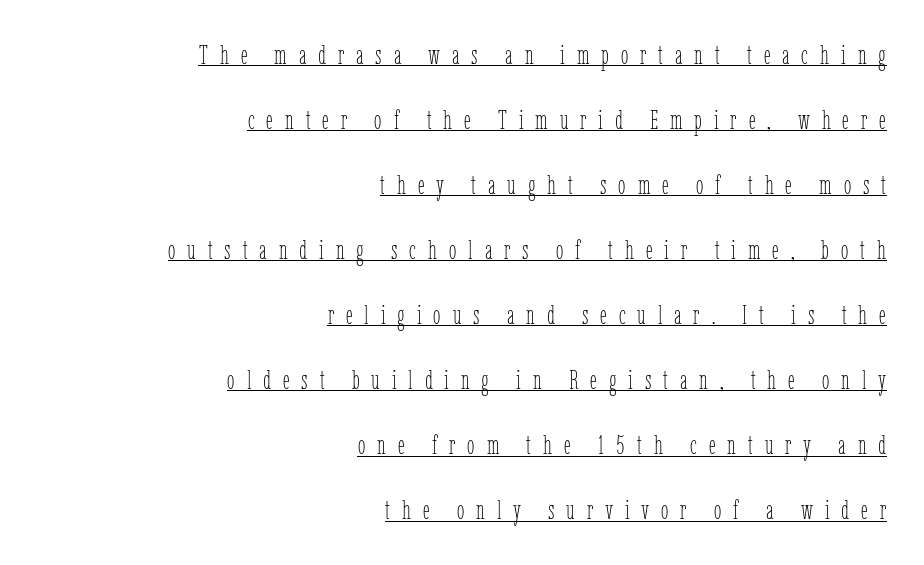
Leftover space on each line is placed entirely before the opening word. Vertically, the passage feels expansive, rows floating well apart. You can see a thin bar hugging the bottom of the glyphs. Is there any slant? The stems are plumb. No heavy texture on the line: the type isn't bold.
